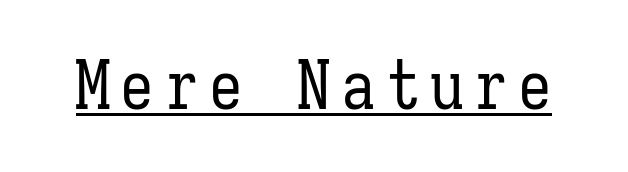
The image shows 67 px regular-weight, condensed type, upright, monospaced; set underlined; low stroke contrast and a medium x-height.
